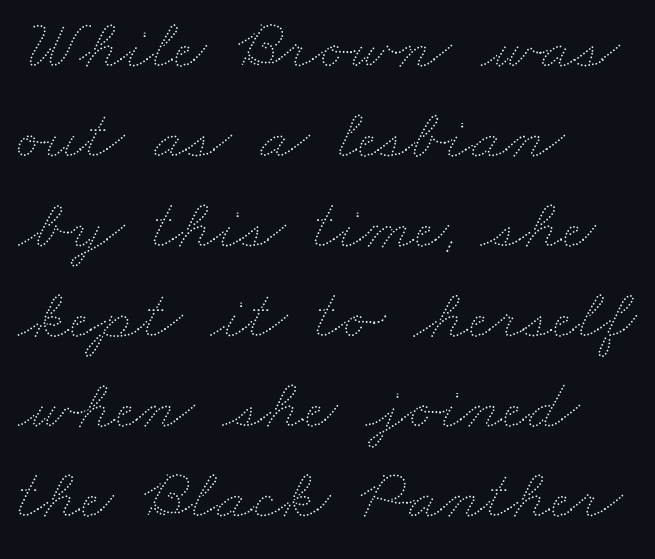
Each row of text sits above clean, open space. Character widths vary here, with narrow letters taking less room than wide ones. This sample keeps an unexceptional amount of space between lines. Compared with typical body copy, the letter spacing here is the same. Teacher's note: observe the even left margin — that is flush-left alignment.
